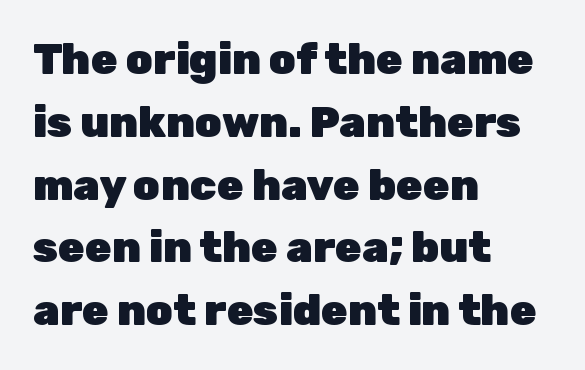
The image shows 43 px heavy sans-serif type, upright; set left-aligned, normal line spacing (1.46x), normal letter spacing, not underlined; low stroke contrast and a medium x-height.
